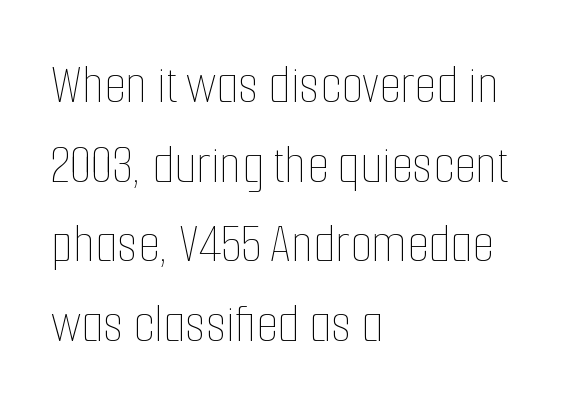
Q: Is the text bold? A: No.
Q: Is the text italic (slanted)? A: No, it is upright.
Q: Is the text underlined? A: No.
Q: How is the paragraph aligned? A: Left-aligned.
Q: Is the spacing between letters normal or unusually wide? A: Normal.
Q: Is the spacing between lines tight, normal or loose? A: Normal.
Q: Width (condensed, normal, or wide)? A: Condensed.
Q: Stroke contrast? A: Low.
Q: x-height? A: Medium.
Q: Monospaced? A: No.
